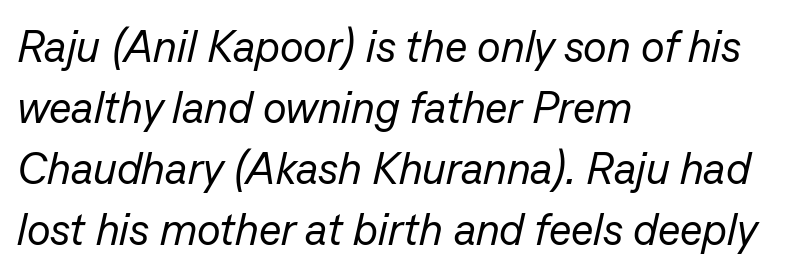
Q: Is the text bold? A: No.
Q: Is the text italic (slanted)? A: Yes, it leans right by about 13 degrees.
Q: Is the text underlined? A: No.
Q: How is the paragraph aligned? A: Left-aligned.
Q: Is the spacing between letters normal or unusually wide? A: Normal.
Q: Is the spacing between lines tight, normal or loose? A: Normal.
Q: Width (condensed, normal, or wide)? A: Normal.
Q: Stroke contrast? A: Low.
Q: x-height? A: Medium.
Q: Monospaced? A: No.
